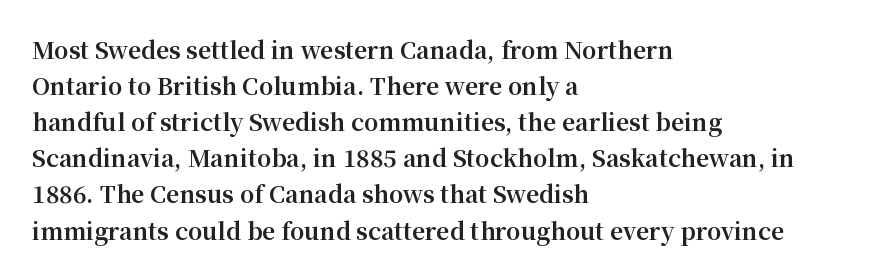
{"italic": "no", "bold": "yes", "underline": "no", "align": "left", "line_spacing": "normal", "line_spacing_ratio": 1.57, "letter_spacing": "normal", "letter_spacing_em": 0.0, "glyph_px": 23}
